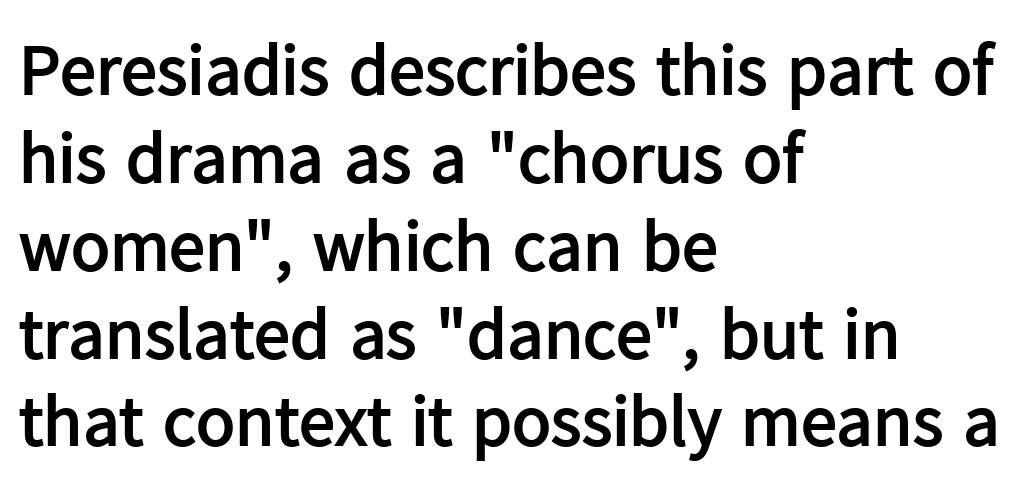
Q: Is the text bold? A: Yes.
Q: Is the text italic (slanted)? A: No, it is upright.
Q: Is the typeface a serif or a sans-serif typeface? A: Sans-serif.
Q: Is the text underlined? A: No.
Q: How is the paragraph aligned? A: Left-aligned.
Q: Is the spacing between letters normal or unusually wide? A: Normal.
Q: Width (condensed, normal, or wide)? A: Normal.
Q: Stroke contrast? A: Low.
Q: x-height? A: Medium.
Q: Monospaced? A: No.
